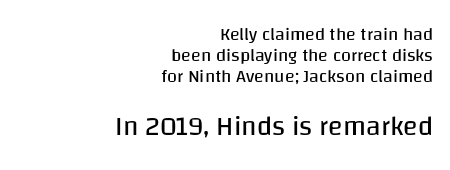
The image shows 27 px text type, upright; set right-aligned, line spacing 1.16x, normal letter spacing, not underlined; the second (bottom) block is 1.5x larger.
